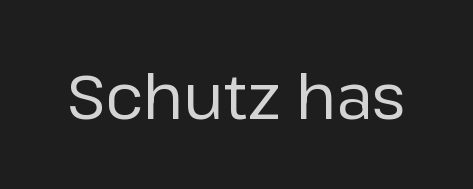
You could not count columns in this text — the font is proportionally spaced. The letters sit at their default tracking, neither squeezed nor spread. Anything drawn beneath the words? Only blank space. Upright lettering throughout. I'd call this a sans setting — the letters go barefoot. Is the stroke heavy? The answer is a plain regular-or-lighter.
